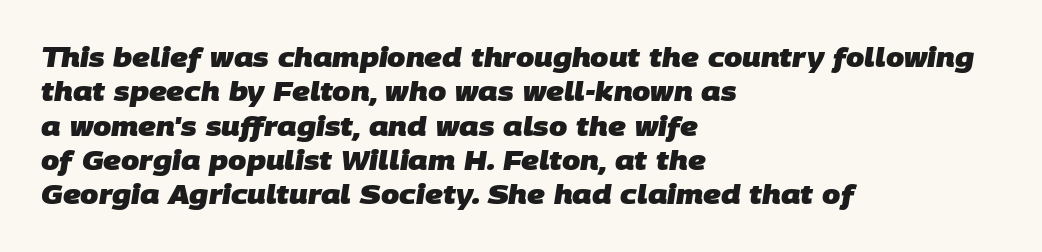
The image shows 26 px bold type; set left-aligned, normal line spacing (1.32x), normal letter spacing, not underlined.
